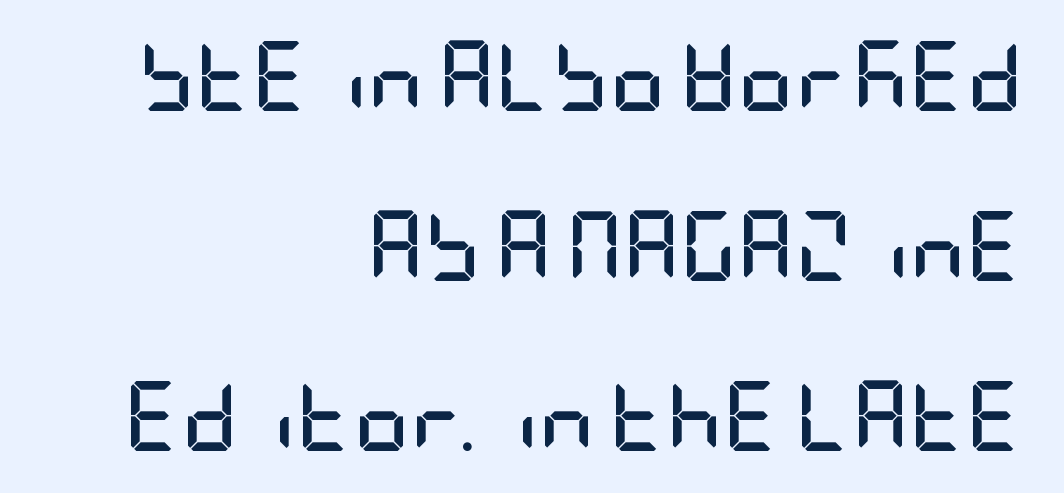
{"serif": "no", "italic": "no", "bold": "yes", "weight": "semibold", "width": "condensed", "stroke_contrast": "low", "x_height": "large", "underline": "no", "align": "right", "line_spacing": "loose", "line_spacing_ratio": 2.43, "letter_spacing": "normal", "letter_spacing_em": 0.0, "glyph_px": 70}
